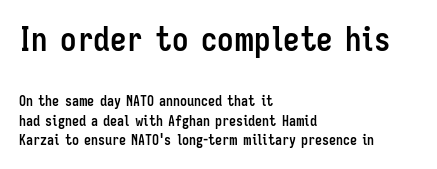
Q: Is the text bold? A: Yes.
Q: Is the text italic (slanted)? A: No, it is upright.
Q: Is the typeface a serif or a sans-serif typeface? A: Sans-serif.
Q: Is the text underlined? A: No.
Q: How is the paragraph aligned? A: Left-aligned.
Q: Is the spacing between letters normal or unusually wide? A: Normal.
Q: Is the spacing between lines tight, normal or loose? A: Normal.
Q: Which block of text is set in a larger size, the first (top) or the second (bottom)? A: The first (top) one.
Q: Width (condensed, normal, or wide)? A: Condensed.
Q: Stroke contrast? A: Low.
Q: x-height? A: Medium.
Q: Monospaced? A: No.
